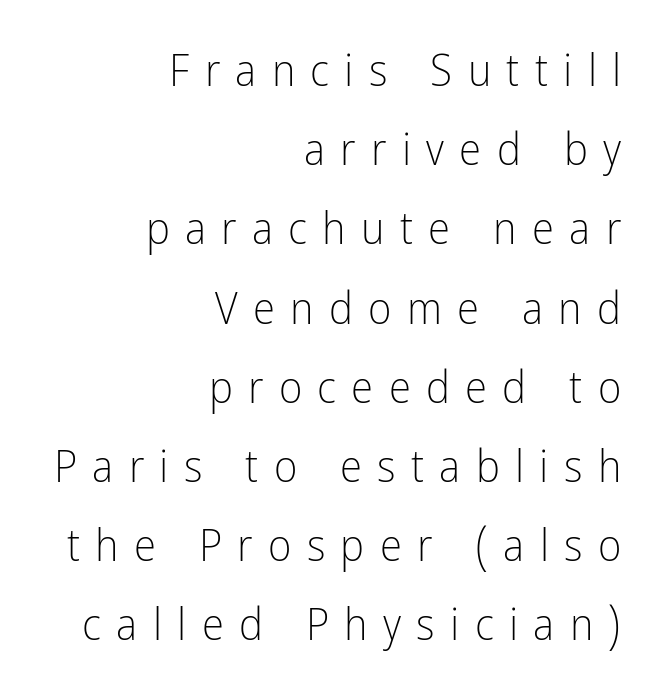
Stroke mass is kept to a normal reading level or below. Only glyphs here, with clear space below each row. Tall strokes in this sample are plumb rather than angled. The letters carry no serifs — their stems end cleanly without finishing strokes. The rendering inserts visible extra space after every character. Character widths vary here, with narrow letters taking less room than wide ones.
